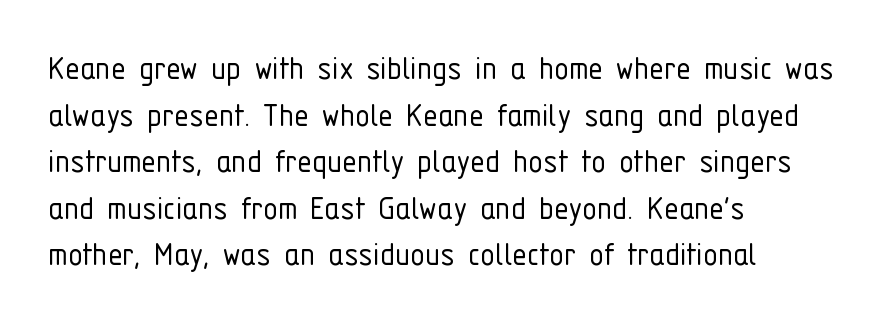
The image shows 37 px light, condensed sans-serif type, upright; set left-aligned, normal line spacing (1.26x), normal letter spacing, not underlined; low stroke contrast and a medium x-height.
